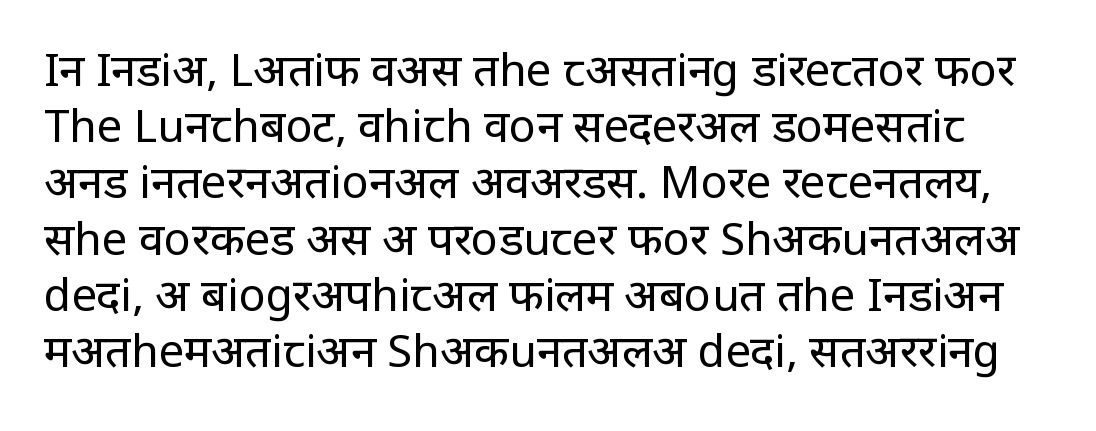
Q: Is the text bold? A: No.
Q: Is the text italic (slanted)? A: No, it is upright.
Q: Is the typeface a serif or a sans-serif typeface? A: Sans-serif.
Q: Is the text underlined? A: No.
Q: Is the spacing between letters normal or unusually wide? A: Normal.
Q: Is the spacing between lines tight, normal or loose? A: Normal.
Q: Width (condensed, normal, or wide)? A: Condensed.
Q: Stroke contrast? A: Low.
Q: x-height? A: Large.
Q: Monospaced? A: No.
